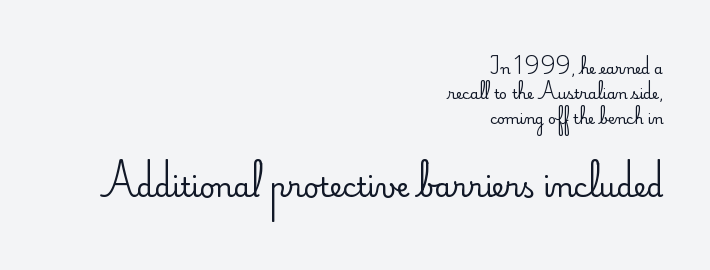
Q: Is the text bold? A: No.
Q: Is the text italic (slanted)? A: No, it is upright.
Q: Is the text underlined? A: No.
Q: How is the paragraph aligned? A: Right-aligned.
Q: Is the spacing between letters normal or unusually wide? A: Normal.
Q: Which block of text is set in a larger size, the first (top) or the second (bottom)? A: The second (bottom) one.
